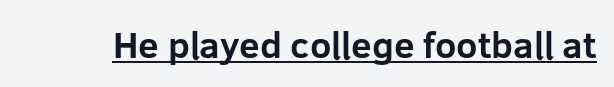
{"serif": "no", "italic": "no", "bold": "yes", "weight": "bold", "width": "normal", "stroke_contrast": "low", "x_height": "medium", "monospaced": "no", "underline": "yes", "letter_spacing": "normal", "letter_spacing_em": 0.0, "glyph_px": 37}
